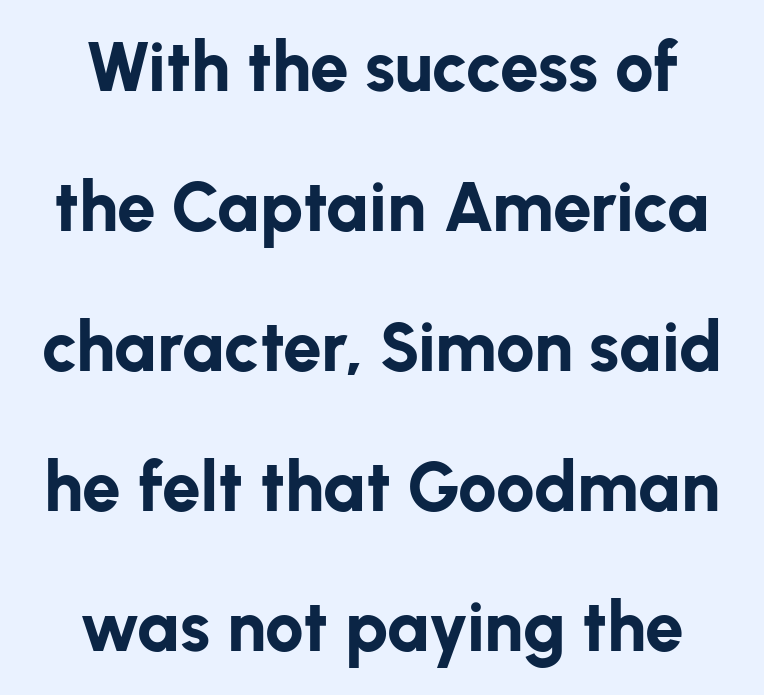
The image shows 69 px bold sans-serif type, upright; set centered, loose line spacing (2.03x), normal letter spacing, not underlined; low stroke contrast and a medium x-height.
